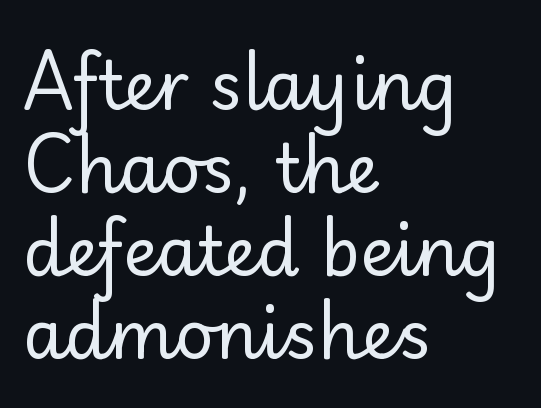
The image shows 67 px regular-weight sans-serif type, upright; set left-aligned, line spacing 1.24x, normal letter spacing, not underlined; low stroke contrast and a small x-height.
